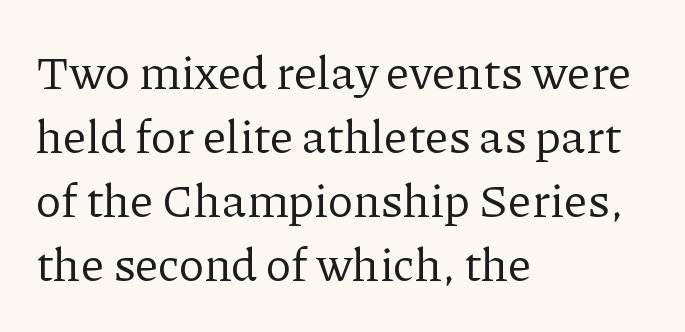
{"serif": "yes", "italic": "no", "bold": "no", "weight": "regular", "width": "normal", "stroke_contrast": "low", "x_height": "medium", "monospaced": "no", "underline": "no", "align": "left", "line_spacing": "normal", "line_spacing_ratio": 1.36, "letter_spacing": "normal", "letter_spacing_em": 0.0, "glyph_px": 47}
